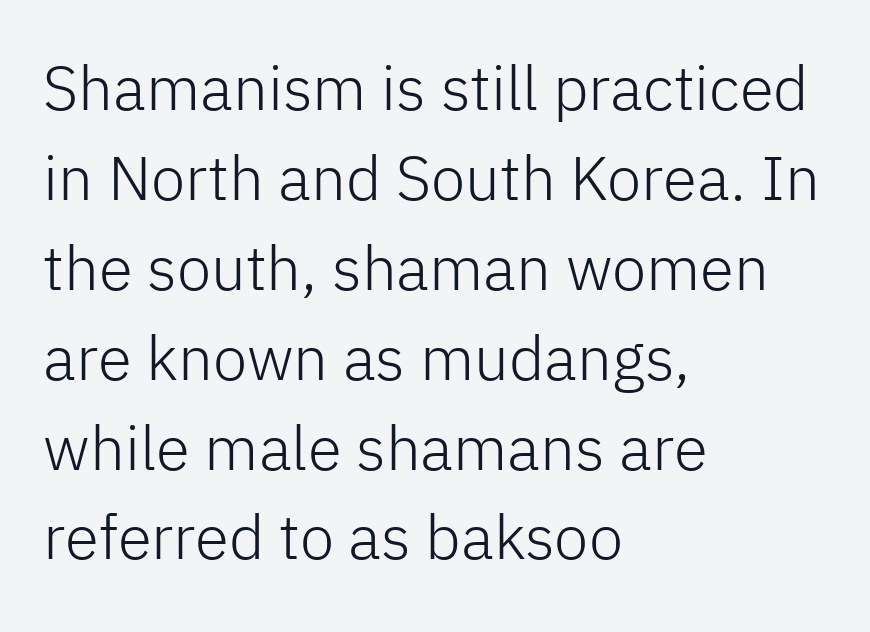
The axis of the letterforms is exactly vertical. Students, note that the glyphs here touch the page at normal intervals. One glance says typical: line gaps are just what's usual. Each letter keeps its own natural width here, so spacing adapts to shape.
